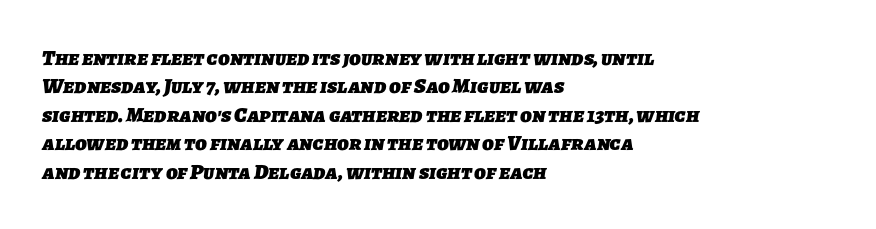
Q: Is the text bold? A: Yes.
Q: Is the text underlined? A: No.
Q: How is the paragraph aligned? A: Left-aligned.
Q: Is the spacing between letters normal or unusually wide? A: Normal.
Q: Is the spacing between lines tight, normal or loose? A: Normal.
